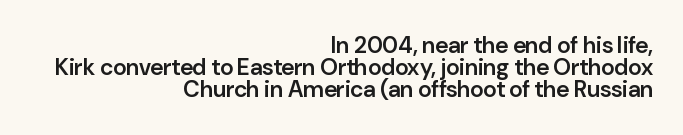
The rendering anchors every line to the right-hand side. Characters remain perfectly vertical along every line. The passage shown has conventional tracking throughout. Closely set lines give the paragraph a compact silhouette.
